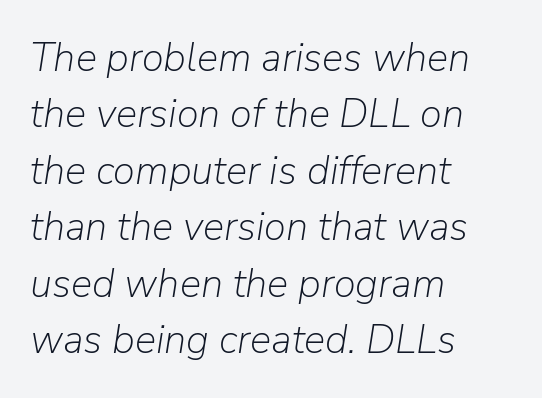
The image shows 40 px light type, italic (leaning right); set left-aligned, normal line spacing (1.41x), normal letter spacing, not underlined; low stroke contrast and a medium x-height.
